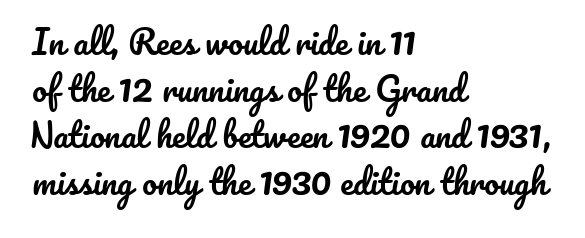
Q: Is the text italic (slanted)? A: Yes.
Q: Is the text underlined? A: No.
Q: How is the paragraph aligned? A: Left-aligned.
Q: Is the spacing between letters normal or unusually wide? A: Normal.
Q: Is the spacing between lines tight, normal or loose? A: Normal.
Q: Width (condensed, normal, or wide)? A: Normal.
Q: Stroke contrast? A: Low.
Q: x-height? A: Small.
Q: Monospaced? A: No.
